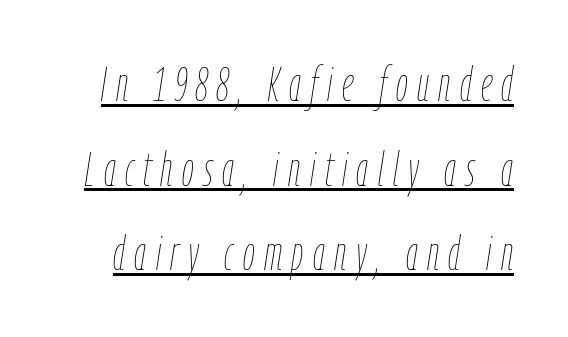
Q: Is the text bold? A: No.
Q: Is the text italic (slanted)? A: Yes, it leans right by about 9 degrees.
Q: Is the text underlined? A: Yes.
Q: Is the spacing between letters normal or unusually wide? A: Unusually wide.
Q: Width (condensed, normal, or wide)? A: Condensed.
Q: Stroke contrast? A: Low.
Q: x-height? A: Medium.
Q: Monospaced? A: No.
